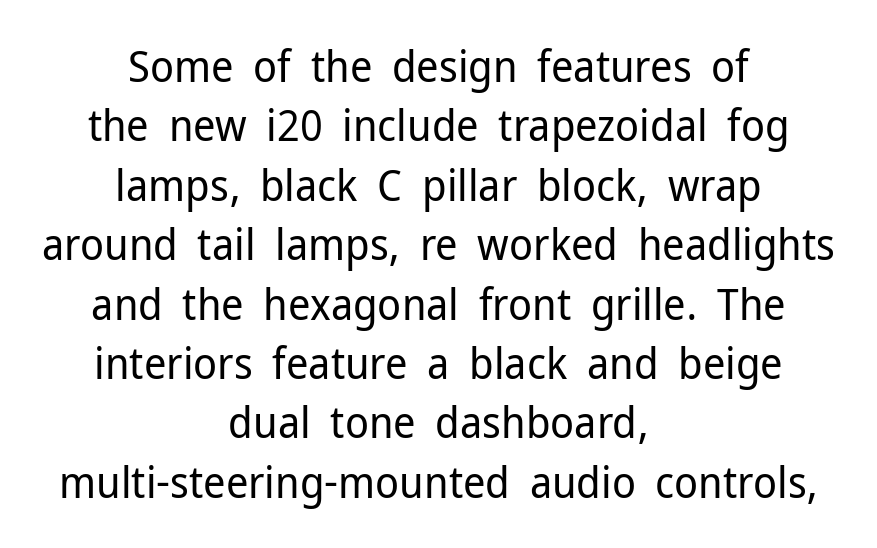
Q: Is the text bold? A: No.
Q: Is the text italic (slanted)? A: No, it is upright.
Q: Is the typeface a serif or a sans-serif typeface? A: Sans-serif.
Q: Is the text underlined? A: No.
Q: How is the paragraph aligned? A: Centered.
Q: Is the spacing between letters normal or unusually wide? A: Normal.
Q: Is the spacing between lines tight, normal or loose? A: Normal.
Q: Width (condensed, normal, or wide)? A: Normal.
Q: Stroke contrast? A: Low.
Q: x-height? A: Medium.
Q: Monospaced? A: No.
